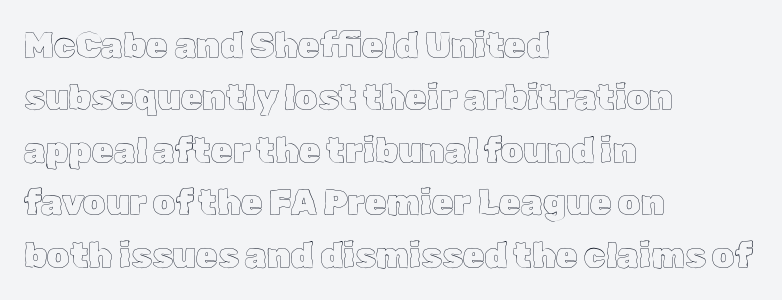
The image shows 35 px text type, upright; set left-aligned, normal line spacing (1.5x), normal letter spacing, not underlined; a medium x-height.
